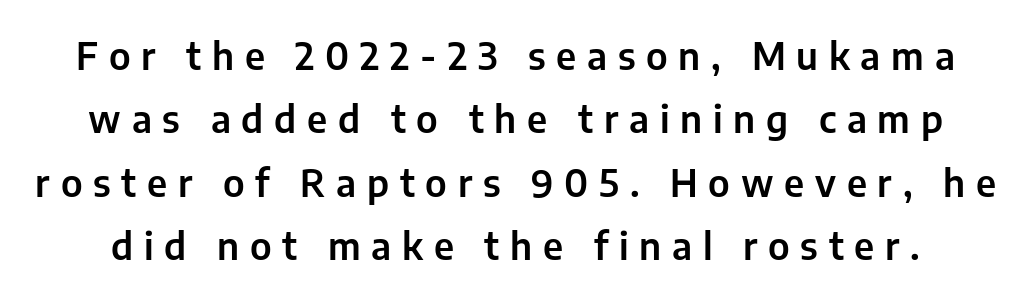
Q: Is the text italic (slanted)? A: No, it is upright.
Q: Is the typeface a serif or a sans-serif typeface? A: Sans-serif.
Q: Is the text underlined? A: No.
Q: Is the spacing between letters normal or unusually wide? A: Unusually wide.
Q: Width (condensed, normal, or wide)? A: Normal.
Q: Stroke contrast? A: Low.
Q: x-height? A: Medium.
Q: Monospaced? A: No.
